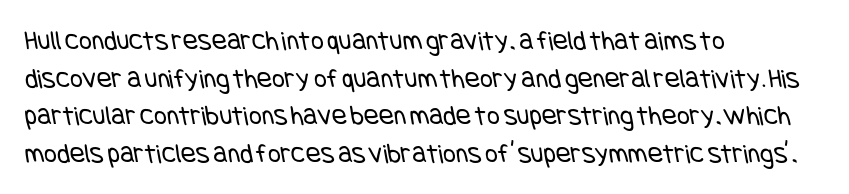
{"serif": "no", "bold": "no", "weight": "regular", "width": "condensed", "stroke_contrast": "low", "x_height": "large", "underline": "no", "align": "left", "line_spacing": "normal", "line_spacing_ratio": 1.34, "letter_spacing": "normal", "letter_spacing_em": 0.0, "glyph_px": 28}
